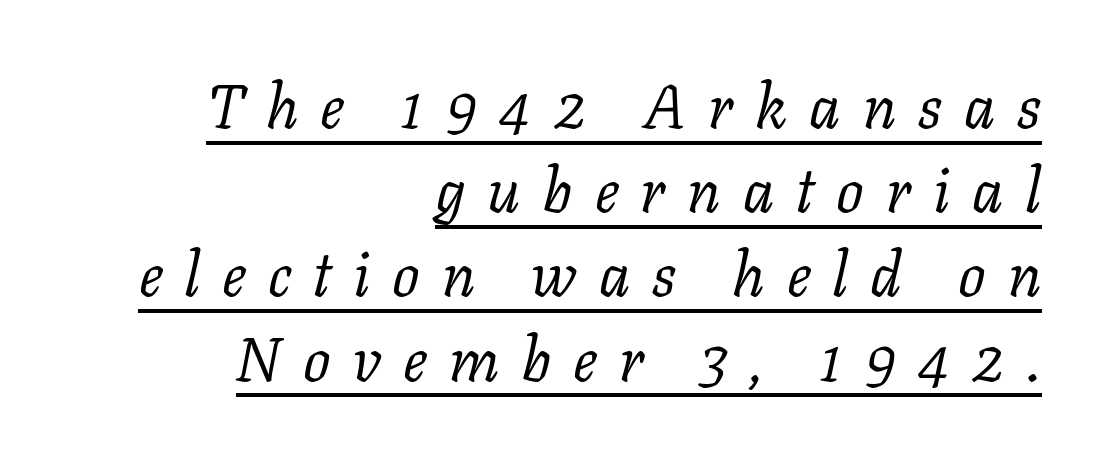
{"serif": "yes", "italic": "yes", "lean": "right", "slant_degrees": 11, "bold": "no", "weight": "regular", "width": "normal", "stroke_contrast": "low", "x_height": "medium", "monospaced": "no", "underline": "yes", "align": "right", "line_spacing": "normal", "line_spacing_ratio": 1.38, "letter_spacing": "wide", "letter_spacing_em": 0.36, "glyph_px": 61}
